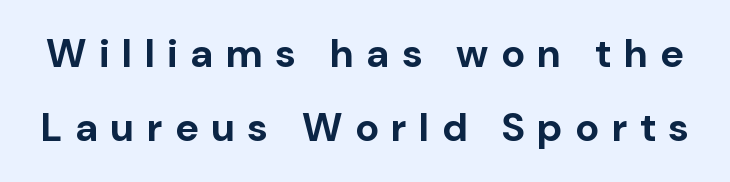
The image shows 40 px bold sans-serif type, upright; set line spacing 1.86x, unusually wide letter spacing (+0.31 em), not underlined; low stroke contrast and a medium x-height.
